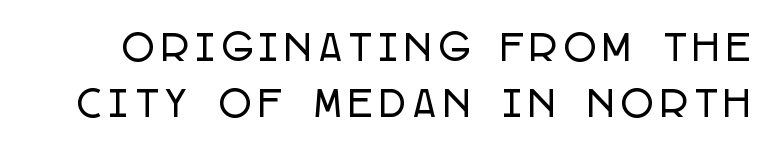
The image shows 35 px condensed sans-serif type, upright; set normal line spacing (1.6x), unusually wide letter spacing (+0.22 em), not underlined; low stroke contrast and a large x-height.
